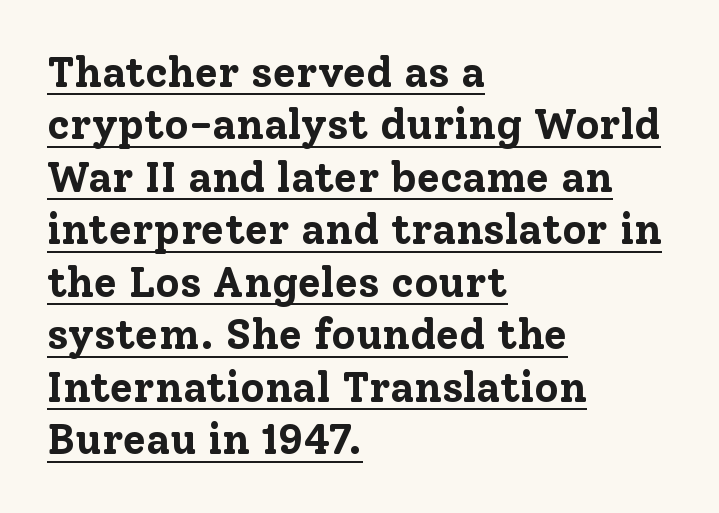
{"serif": "yes", "italic": "no", "bold": "yes", "weight": "bold", "width": "normal", "stroke_contrast": "low", "x_height": "medium", "monospaced": "no", "underline": "yes", "align": "left", "line_spacing": "normal", "line_spacing_ratio": 1.25, "letter_spacing": "normal", "letter_spacing_em": 0.0, "glyph_px": 42}
